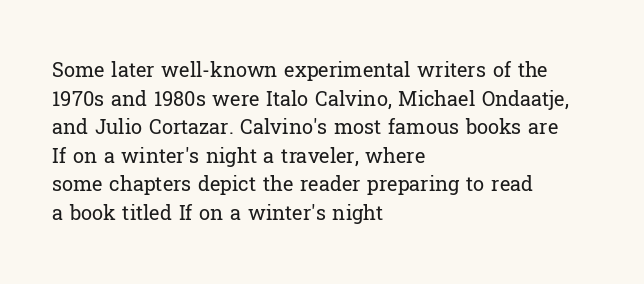
{"italic": "no", "bold": "no", "underline": "no", "align": "left", "line_spacing": "normal", "line_spacing_ratio": 1.43, "letter_spacing": "normal", "letter_spacing_em": 0.0, "glyph_px": 20}
